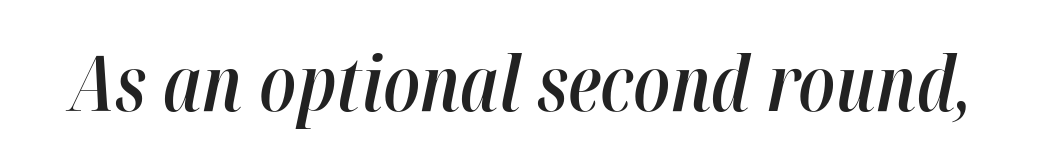
There is no visible air inserted between adjacent glyphs. Posture: slanted. Caption: semibold face, moderately heavy strokes. Any mark beneath the type? The region is blank. Note the varied advance widths — an 'i' is clearly narrower than an 'm'.
